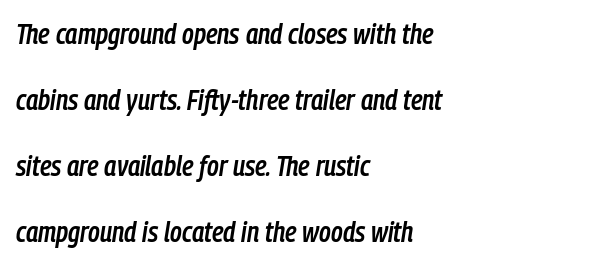
{"italic": "yes", "lean": "right", "slant_degrees": 9, "bold": "semi", "weight": "semibold", "width": "condensed", "stroke_contrast": "low", "x_height": "medium", "monospaced": "no", "underline": "no", "align": "left", "line_spacing": "loose", "line_spacing_ratio": 2.36, "letter_spacing": "normal", "letter_spacing_em": 0.0, "glyph_px": 28}
